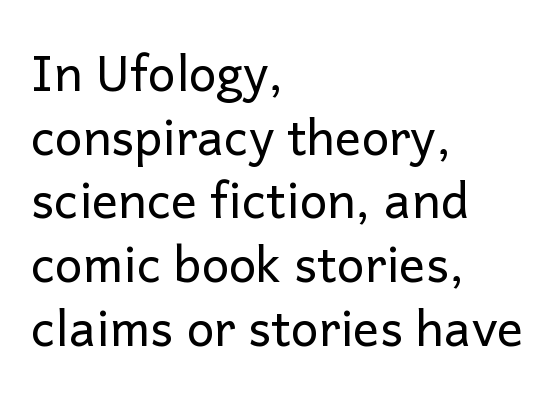
{"serif": "no", "italic": "no", "bold": "no", "weight": "regular", "width": "normal", "stroke_contrast": "low", "x_height": "medium", "monospaced": "no", "underline": "no", "align": "left", "line_spacing": "normal", "line_spacing_ratio": 1.3, "letter_spacing": "normal", "letter_spacing_em": 0.0, "glyph_px": 49}
